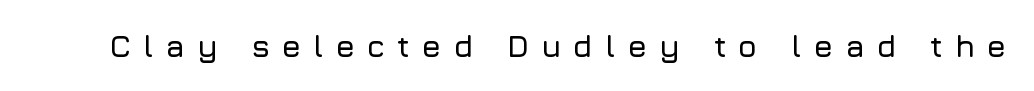
The image shows 31 px sans-serif type, upright; set unusually wide letter spacing (+0.38 em), not underlined; low stroke contrast and a medium x-height.
